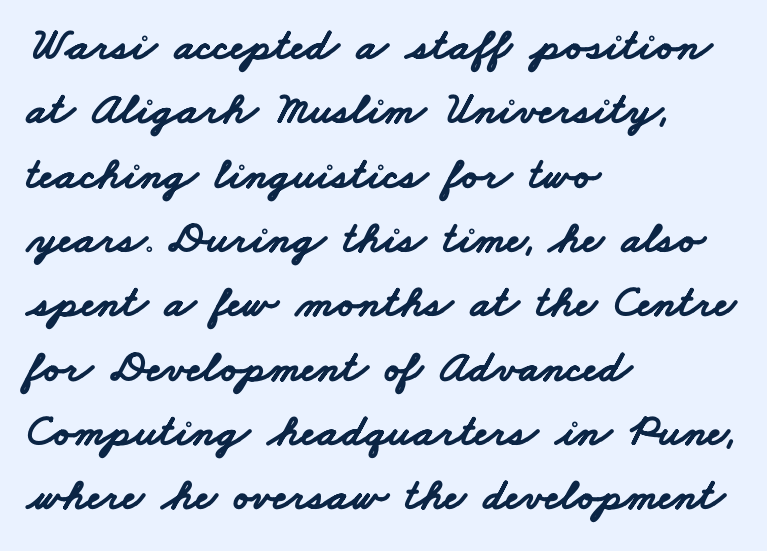
{"serif": "no", "bold": "yes", "weight": "bold", "width": "wide", "stroke_contrast": "low", "x_height": "small", "monospaced": "no", "underline": "no", "align": "left", "line_spacing": "normal", "line_spacing_ratio": 1.43, "letter_spacing": "normal", "letter_spacing_em": 0.0, "glyph_px": 45}
